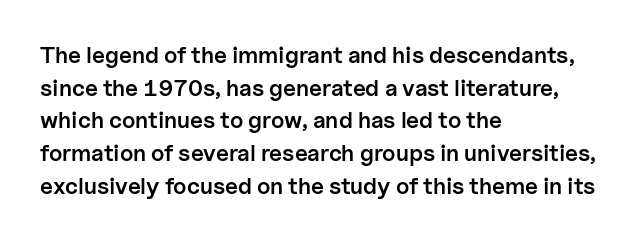
A classic flush-left, rag-right setting is used for this passage. Inter-character spacing is left at the font's built-in metrics. Notice how descenders clear the ascenders below comfortably — that's standard leading. Stroke thickness is moderately raised; the sample reads as semibold. Quick note: underline off.
